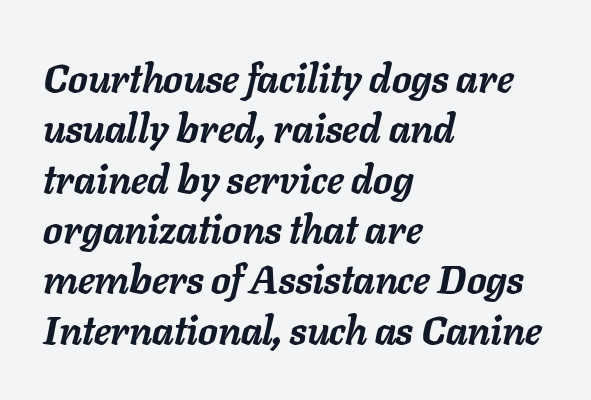
{"italic": "yes", "lean": "right", "slant_degrees": 11, "bold": "yes", "weight": "semibold", "width": "normal", "stroke_contrast": "low", "x_height": "medium", "monospaced": "no", "underline": "no", "align": "left", "line_spacing": "normal", "line_spacing_ratio": 1.29, "letter_spacing": "normal", "letter_spacing_em": 0.0, "glyph_px": 39}
